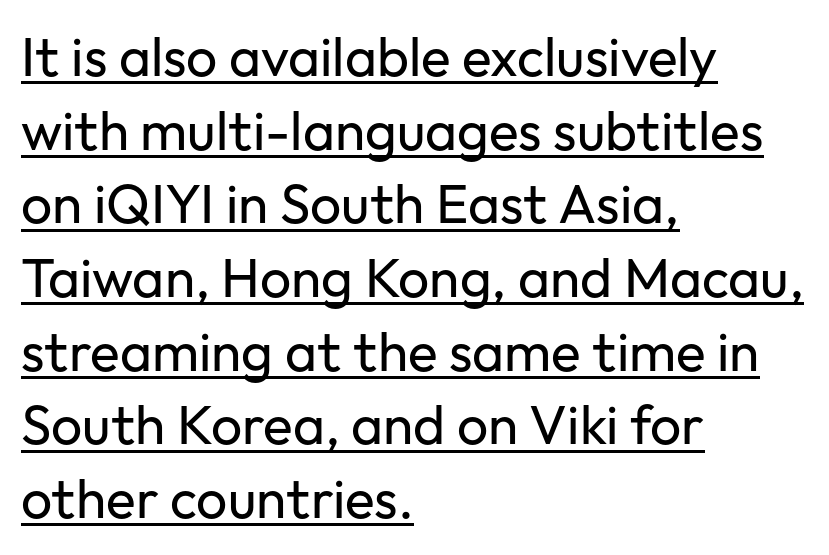
Vertical strokes here are truly vertical. The letters sit at their default tracking, neither squeezed nor spread. The passage shown is typeset with a sans-serif family. Quick note: interline space is typical.
